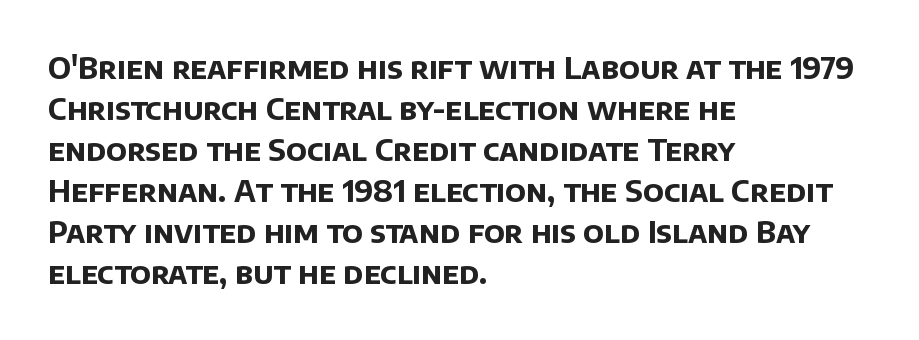
Q: Is the text bold? A: Yes.
Q: Is the typeface a serif or a sans-serif typeface? A: Sans-serif.
Q: Is the text underlined? A: No.
Q: How is the paragraph aligned? A: Left-aligned.
Q: Is the spacing between letters normal or unusually wide? A: Normal.
Q: Is the spacing between lines tight, normal or loose? A: Normal.
Q: Width (condensed, normal, or wide)? A: Normal.
Q: Stroke contrast? A: Low.
Q: x-height? A: Large.
Q: Monospaced? A: No.
